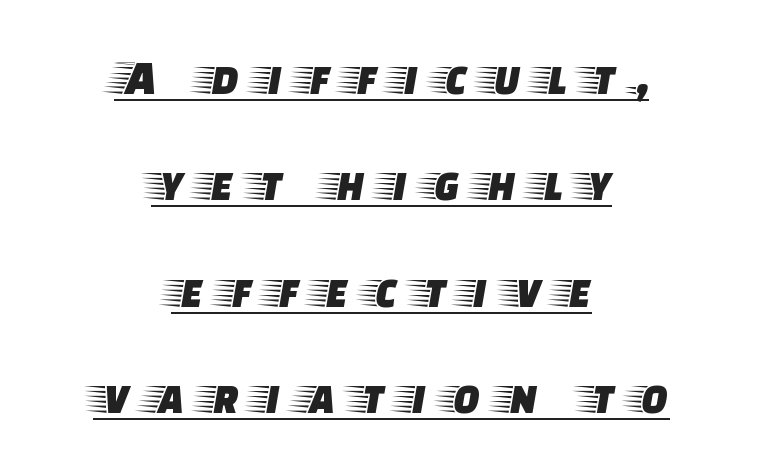
Q: Is the text italic (slanted)? A: Yes.
Q: Is the typeface a serif or a sans-serif typeface? A: Serif.
Q: Is the text underlined? A: Yes.
Q: How is the paragraph aligned? A: Centered.
Q: Is the spacing between letters normal or unusually wide? A: Unusually wide.
Q: Is the spacing between lines tight, normal or loose? A: Loose.
Q: Width (condensed, normal, or wide)? A: Wide.
Q: Stroke contrast? A: Low.
Q: x-height? A: Large.
Q: Monospaced? A: No.
